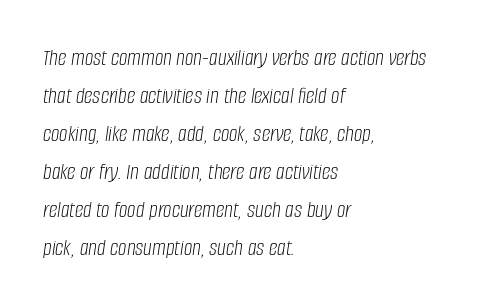
Q: Is the text bold? A: No.
Q: Is the text italic (slanted)? A: Yes, it leans right by about 8 degrees.
Q: Is the text underlined? A: No.
Q: How is the paragraph aligned? A: Left-aligned.
Q: Is the spacing between letters normal or unusually wide? A: Normal.
Q: Is the spacing between lines tight, normal or loose? A: Normal.
